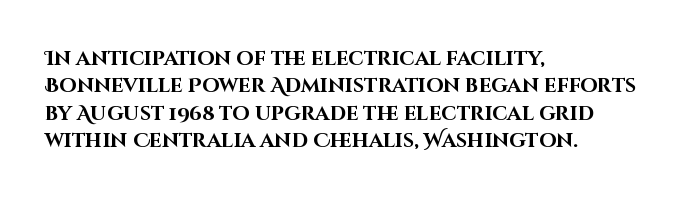
{"italic": "no", "bold": "yes", "underline": "no", "align": "left", "line_spacing": "normal", "line_spacing_ratio": 1.37, "letter_spacing": "normal", "letter_spacing_em": 0.0, "glyph_px": 20}
